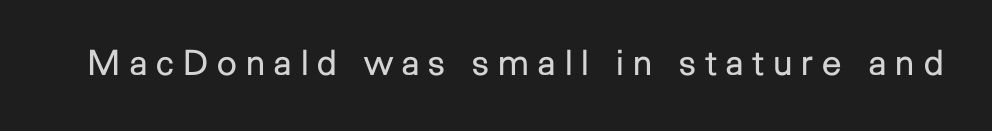
The image shows 35 px regular-weight sans-serif type, upright; set unusually wide letter spacing (+0.26 em), not underlined; low stroke contrast and a medium x-height.
